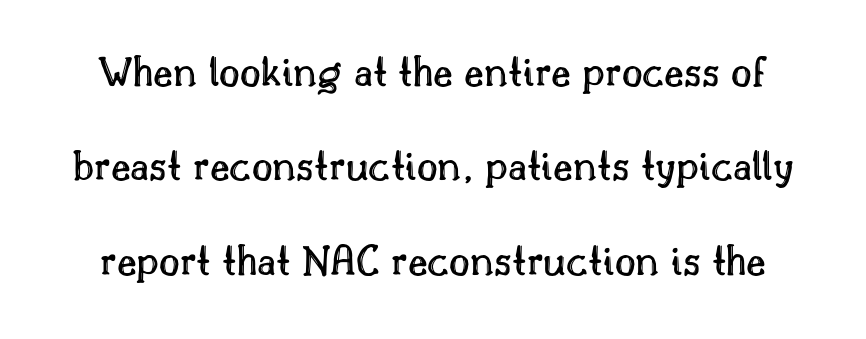
In terms of posture, this sample is upright. The face used here is rendered with its standard letterfit. The letters advance in unequal steps, a hallmark of proportional type. Clear beneath every line of the passage. Reading down the column, the eye jumps a long way to each next line.
